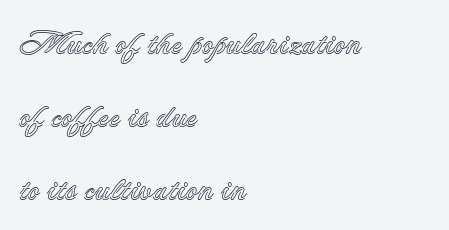
{"width": "normal", "x_height": "small", "monospaced": "no", "underline": "no", "align": "left", "line_spacing": "loose", "line_spacing_ratio": 2.28, "letter_spacing": "normal", "letter_spacing_em": 0.0, "glyph_px": 32}
